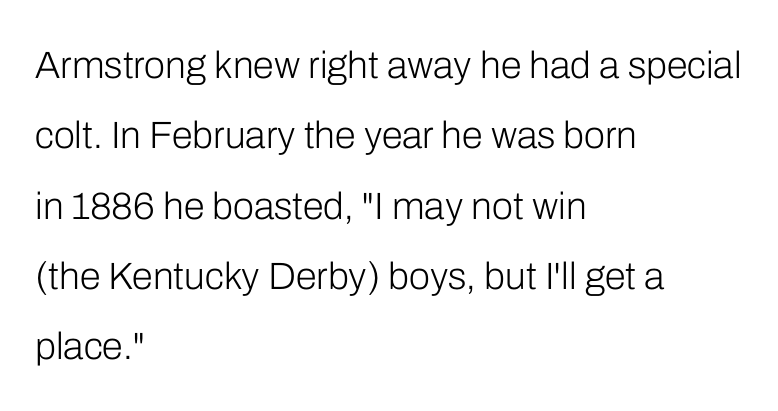
The image shows 38 px light sans-serif type, upright; set left-aligned, line spacing 1.85x, normal letter spacing, not underlined; low stroke contrast and a medium x-height.
